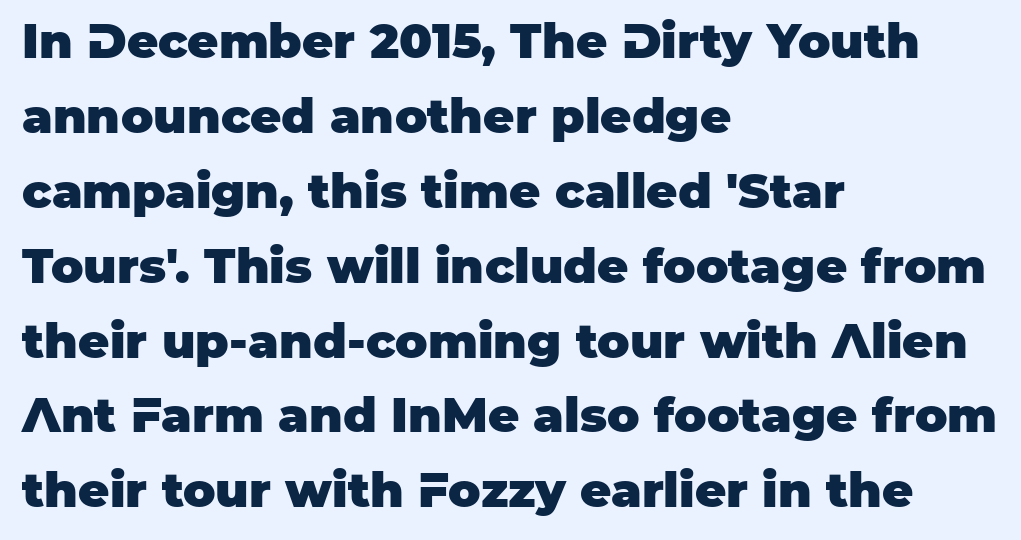
The image shows 48 px heavy sans-serif type, upright; set left-aligned, normal line spacing (1.56x), normal letter spacing, not underlined; low stroke contrast and a large x-height.
